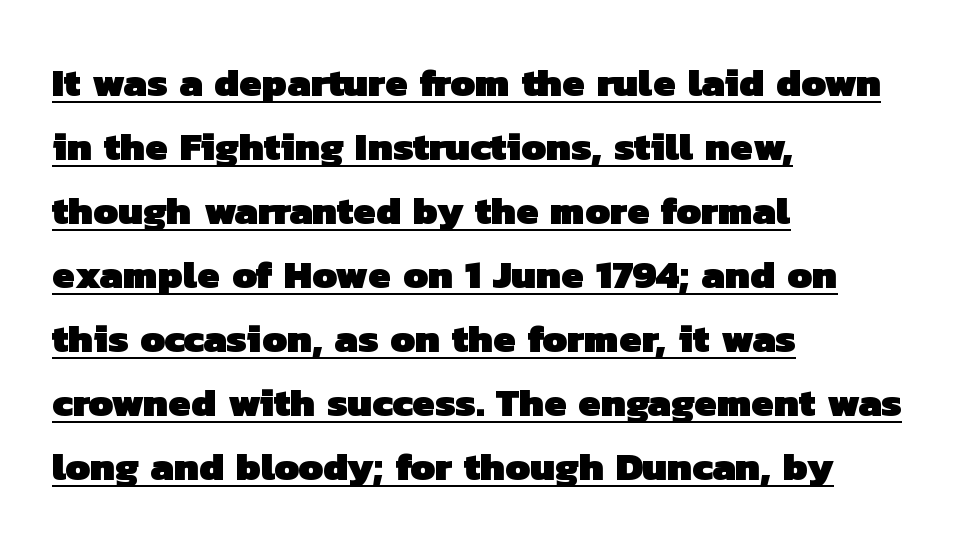
Q: Is the text bold? A: Yes.
Q: Is the typeface a serif or a sans-serif typeface? A: Sans-serif.
Q: Is the text underlined? A: Yes.
Q: How is the paragraph aligned? A: Left-aligned.
Q: Is the spacing between letters normal or unusually wide? A: Normal.
Q: Is the spacing between lines tight, normal or loose? A: Normal.
Q: Width (condensed, normal, or wide)? A: Normal.
Q: Stroke contrast? A: Low.
Q: x-height? A: Medium.
Q: Monospaced? A: No.
